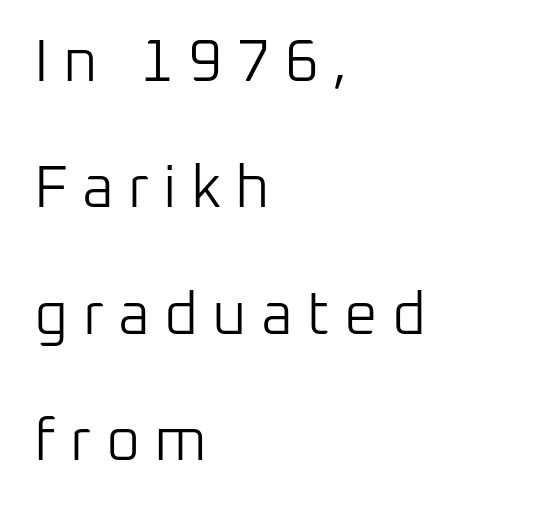
Think of a printed novel: that variable character pitch is what you see here. Notice how the passage keeps a crisp vertical edge on the left only. Stem width sits at or under what a default text font uses. The space beneath each line is pristine and unruled.
